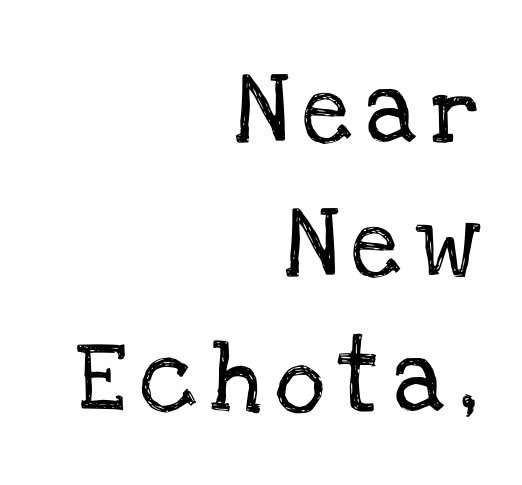
Students, observe: this is what heavily led, spacious text looks like. Unlike a clean sans, this face finishes its strokes with serifs. Teacher's note: observe the even right margin — that is flush-right alignment. The letterforms stand isolated, each surrounded by extra space.
